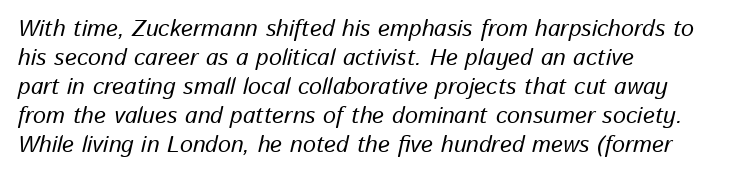
The image shows 23 px text type, italic (leaning right); set left-aligned, normal line spacing (1.26x), normal letter spacing, not underlined.
